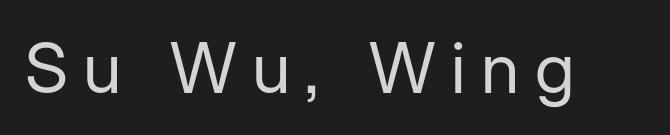
{"serif": "no", "italic": "no", "bold": "no", "weight": "regular", "width": "normal", "stroke_contrast": "low", "x_height": "medium", "monospaced": "no", "underline": "no", "letter_spacing": "wide", "letter_spacing_em": 0.22, "glyph_px": 70}
